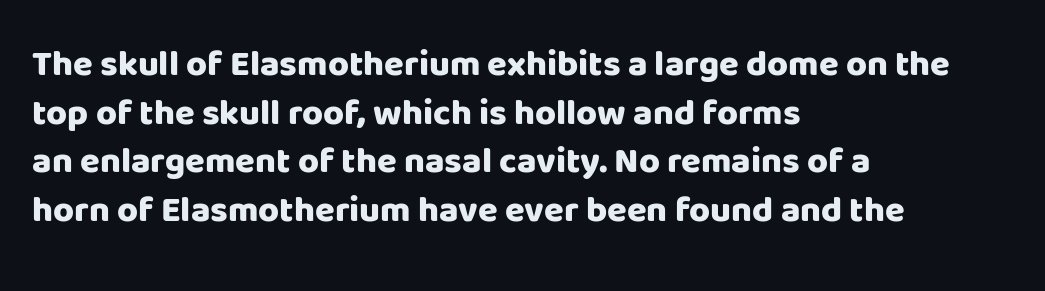
Q: Is the text bold? A: Yes.
Q: Is the text italic (slanted)? A: No, it is upright.
Q: Is the typeface a serif or a sans-serif typeface? A: Sans-serif.
Q: Is the text underlined? A: No.
Q: How is the paragraph aligned? A: Left-aligned.
Q: Is the spacing between letters normal or unusually wide? A: Normal.
Q: Is the spacing between lines tight, normal or loose? A: Normal.
Q: Width (condensed, normal, or wide)? A: Normal.
Q: Stroke contrast? A: Low.
Q: x-height? A: Large.
Q: Monospaced? A: No.
